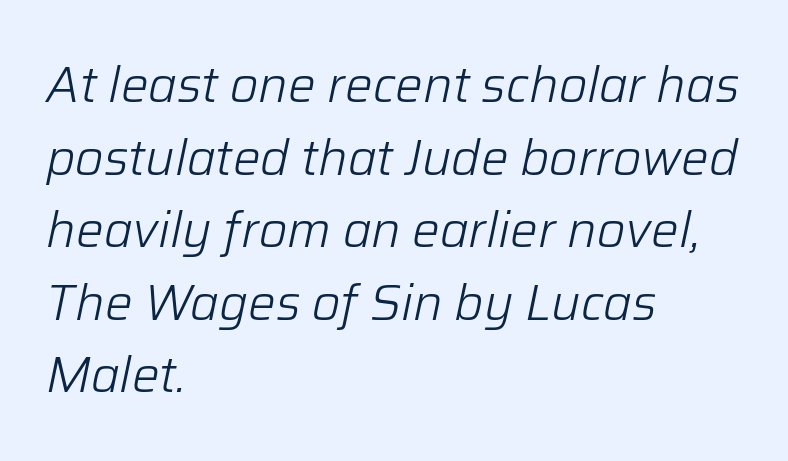
The image shows 49 px light type, italic (leaning right); set left-aligned, normal line spacing (1.48x), normal letter spacing, not underlined; low stroke contrast and a medium x-height.
